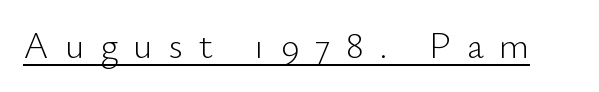
The image shows 38 px light sans-serif type, upright; set unusually wide letter spacing (+0.41 em), underlined; low stroke contrast and a small x-height.
